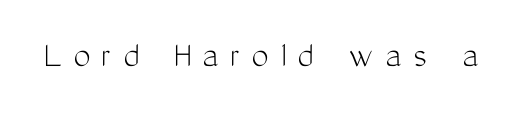
{"serif": "no", "italic": "no", "bold": "no", "weight": "light", "width": "condensed", "stroke_contrast": "medium", "x_height": "medium", "monospaced": "no", "underline": "no", "letter_spacing": "wide", "letter_spacing_em": 0.3, "glyph_px": 38}
